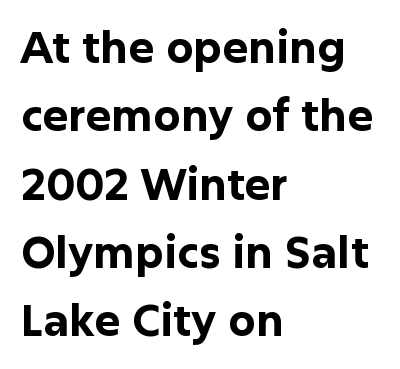
Q: Is the text bold? A: Yes.
Q: Is the text italic (slanted)? A: No, it is upright.
Q: Is the typeface a serif or a sans-serif typeface? A: Sans-serif.
Q: Is the text underlined? A: No.
Q: How is the paragraph aligned? A: Left-aligned.
Q: Is the spacing between letters normal or unusually wide? A: Normal.
Q: Is the spacing between lines tight, normal or loose? A: Normal.
Q: Width (condensed, normal, or wide)? A: Normal.
Q: Stroke contrast? A: Low.
Q: x-height? A: Medium.
Q: Monospaced? A: No.
